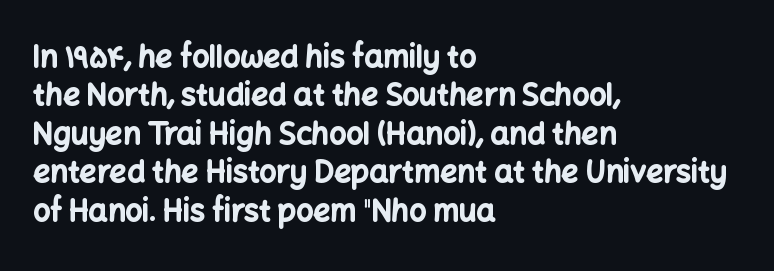
The image shows 30 px bold sans-serif type, upright; set left-aligned, normal line spacing (1.28x), normal letter spacing, not underlined; low stroke contrast and a medium x-height.
